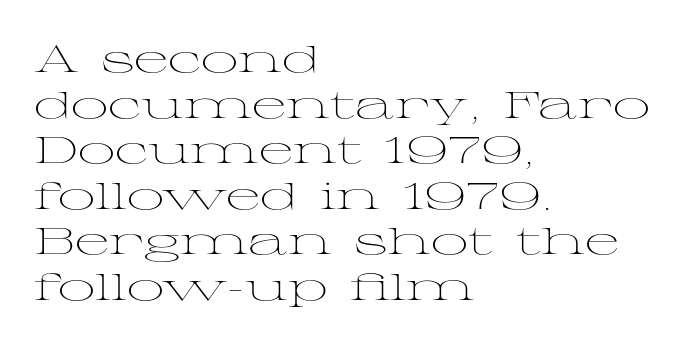
Q: Is the text bold? A: No.
Q: Is the text italic (slanted)? A: No, it is upright.
Q: Is the typeface a serif or a sans-serif typeface? A: Serif.
Q: Is the text underlined? A: No.
Q: How is the paragraph aligned? A: Left-aligned.
Q: Is the spacing between letters normal or unusually wide? A: Normal.
Q: Width (condensed, normal, or wide)? A: Wide.
Q: Stroke contrast? A: Medium.
Q: x-height? A: Medium.
Q: Monospaced? A: No.
